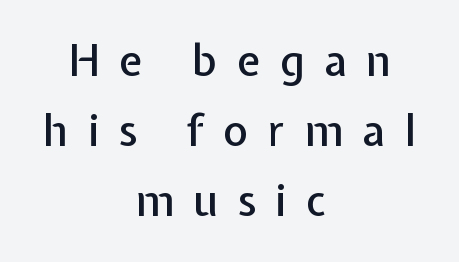
{"serif": "no", "italic": "no", "width": "normal", "stroke_contrast": "low", "x_height": "medium", "monospaced": "no", "underline": "no", "align": "center", "line_spacing": "normal", "line_spacing_ratio": 1.63, "letter_spacing": "wide", "letter_spacing_em": 0.45, "glyph_px": 43}
